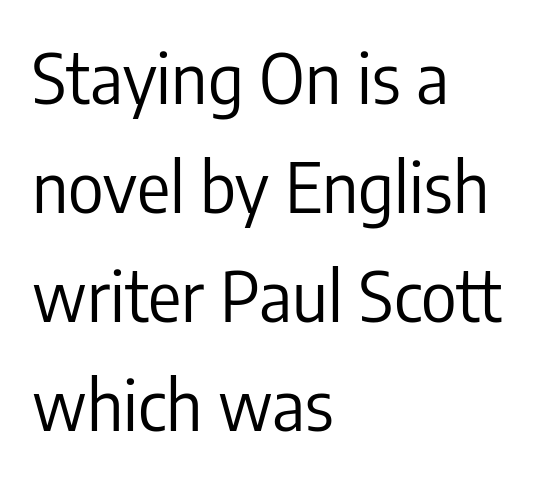
Nope, not italic — everything's standing straight. Check under the words: just untouched page. The passage shown stacks its lines at a standard gap. Do the characters align in a grid? No, the font is proportional.
